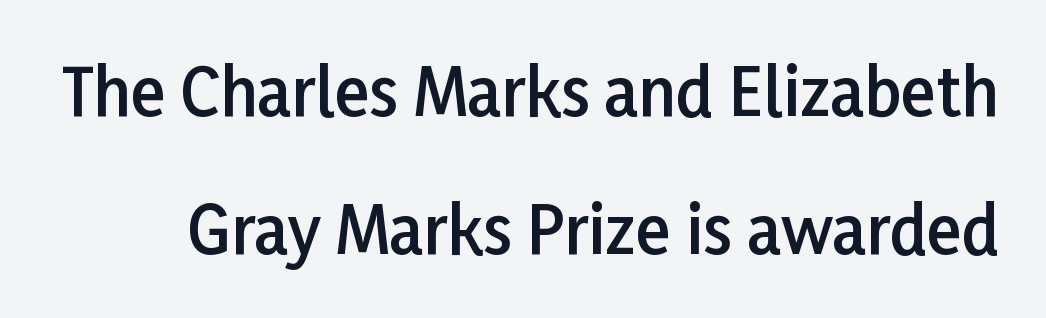
Compared with typical paragraphs, the rows here are farther apart. The letters are semibold — heavier than regular but short of a full bold. Descenders are the only things crossing below the line. This is the regular roman posture of the typeface.
